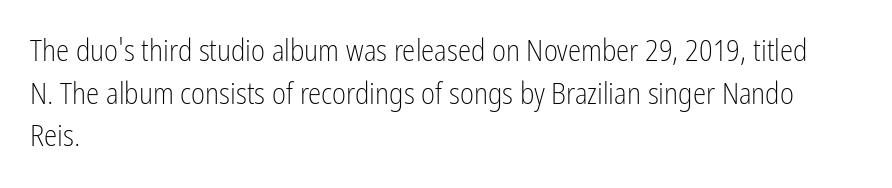
Q: Is the text bold? A: No.
Q: Is the text italic (slanted)? A: No, it is upright.
Q: Is the typeface a serif or a sans-serif typeface? A: Sans-serif.
Q: Is the text underlined? A: No.
Q: How is the paragraph aligned? A: Left-aligned.
Q: Is the spacing between letters normal or unusually wide? A: Normal.
Q: Is the spacing between lines tight, normal or loose? A: Normal.
Q: Width (condensed, normal, or wide)? A: Condensed.
Q: Stroke contrast? A: Low.
Q: x-height? A: Medium.
Q: Monospaced? A: No.
